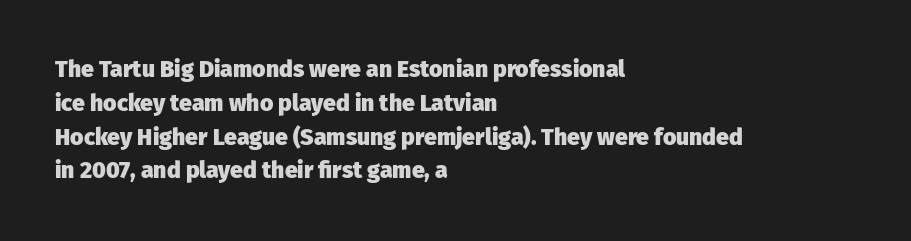
Q: Is the text bold? A: Yes.
Q: Is the text italic (slanted)? A: No, it is upright.
Q: Is the text underlined? A: No.
Q: How is the paragraph aligned? A: Left-aligned.
Q: Is the spacing between letters normal or unusually wide? A: Normal.
Q: Is the spacing between lines tight, normal or loose? A: Normal.
